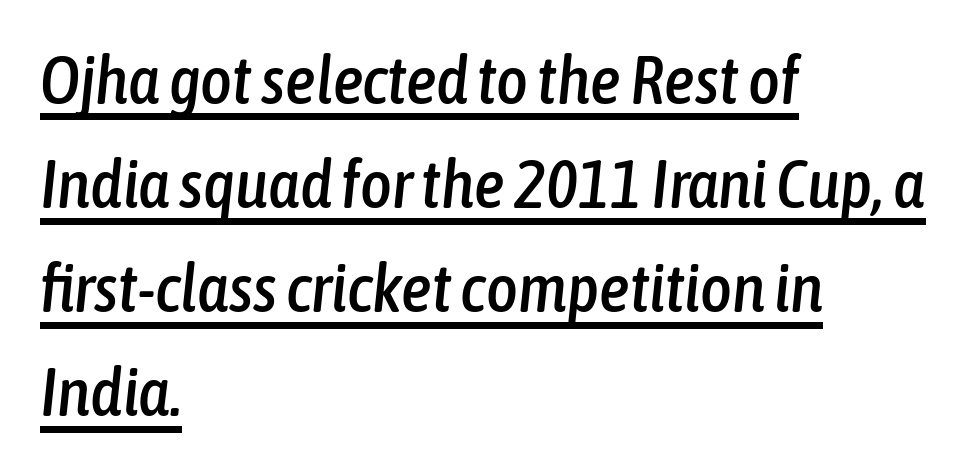
The image shows 68 px condensed type, italic (leaning right); set left-aligned, normal line spacing (1.53x), normal letter spacing, underlined; low stroke contrast and a medium x-height.
